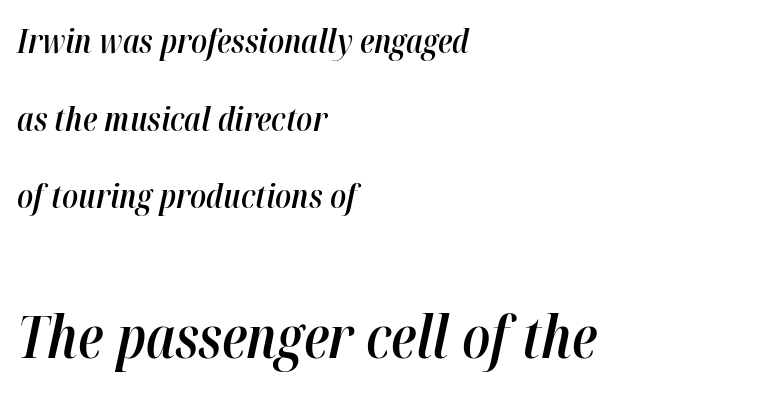
{"italic": "yes", "lean": "right", "slant_degrees": 12, "bold": "semi", "weight": "semibold", "width": "condensed", "stroke_contrast": "high", "x_height": "medium", "monospaced": "no", "underline": "no", "align": "left", "line_spacing": "loose", "line_spacing_ratio": 2.35, "letter_spacing": "normal", "letter_spacing_em": 0.0, "larger_block": "second", "size_ratio": 1.76, "glyph_px": 58}
